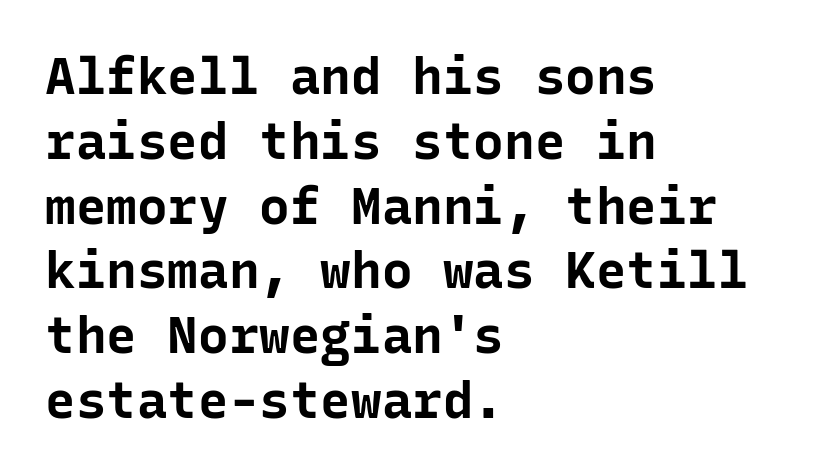
The image shows 51 px bold sans-serif type, upright, monospaced; set left-aligned, normal line spacing (1.27x), normal letter spacing, not underlined; low stroke contrast and a medium x-height.
